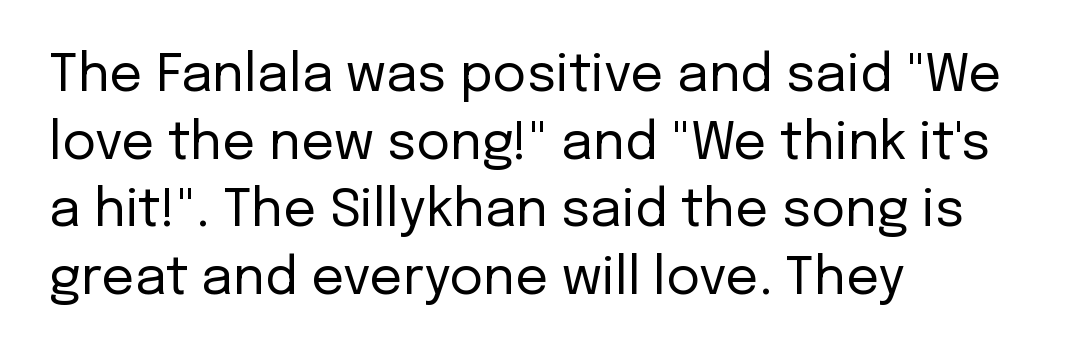
Q: Is the text bold? A: No.
Q: Is the text italic (slanted)? A: No, it is upright.
Q: Is the typeface a serif or a sans-serif typeface? A: Sans-serif.
Q: Is the text underlined? A: No.
Q: How is the paragraph aligned? A: Left-aligned.
Q: Is the spacing between letters normal or unusually wide? A: Normal.
Q: Is the spacing between lines tight, normal or loose? A: Normal.
Q: Width (condensed, normal, or wide)? A: Normal.
Q: Stroke contrast? A: Low.
Q: x-height? A: Medium.
Q: Monospaced? A: No.
